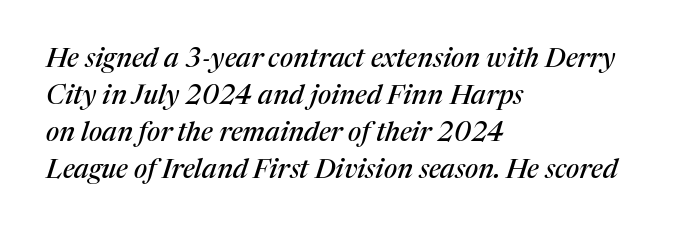
Is the type slanted? Yes — the strokes lean at a clear angle. This sample is left-justified, so line endings fall wherever the words run out. Caption: standard tracking, unaltered. Summary of vertical rhythm: regular, with standard interline spacing. Quick note: underline off.
